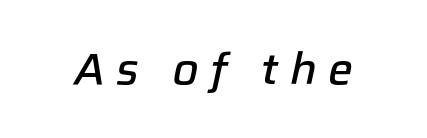
{"italic": "yes", "lean": "right", "slant_degrees": 12, "bold": "semi", "weight": "semibold", "width": "normal", "stroke_contrast": "low", "x_height": "medium", "monospaced": "no", "underline": "no", "letter_spacing": "wide", "letter_spacing_em": 0.26, "glyph_px": 44}
